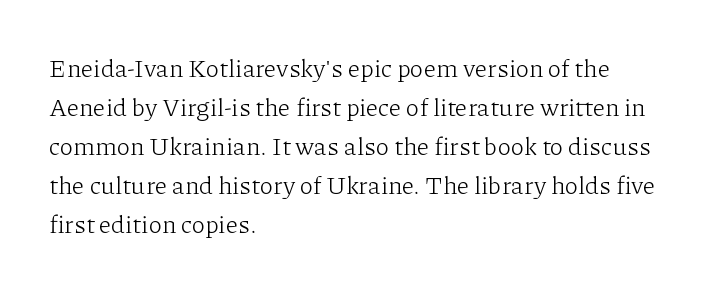
{"italic": "no", "bold": "no", "underline": "no", "align": "left", "line_spacing": "normal", "line_spacing_ratio": 1.56, "letter_spacing": "normal", "letter_spacing_em": 0.0, "glyph_px": 25}
